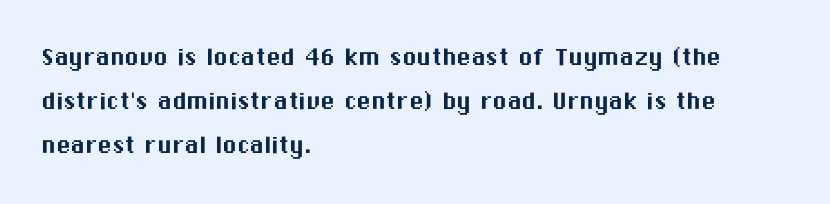
Q: Is the text italic (slanted)? A: No, it is upright.
Q: Is the typeface a serif or a sans-serif typeface? A: Sans-serif.
Q: Is the text underlined? A: No.
Q: How is the paragraph aligned? A: Left-aligned.
Q: Is the spacing between letters normal or unusually wide? A: Normal.
Q: Is the spacing between lines tight, normal or loose? A: Normal.
Q: Width (condensed, normal, or wide)? A: Normal.
Q: Stroke contrast? A: Medium.
Q: x-height? A: Medium.
Q: Monospaced? A: No.
